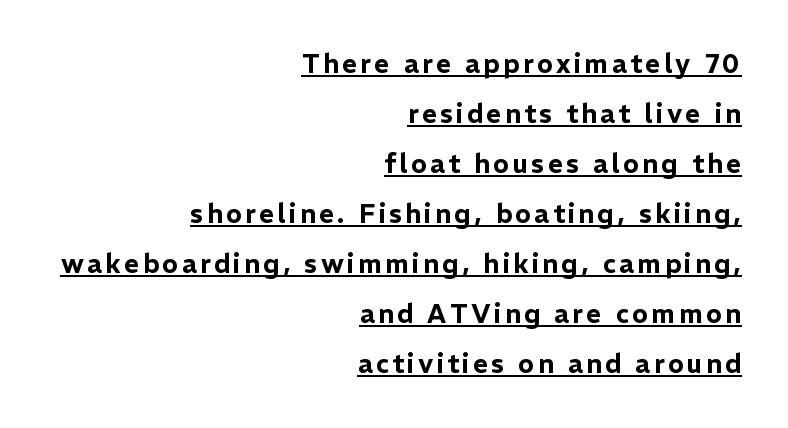
{"italic": "no", "underline": "yes", "align": "right", "line_spacing": "loose", "line_spacing_ratio": 1.92, "glyph_px": 26}
